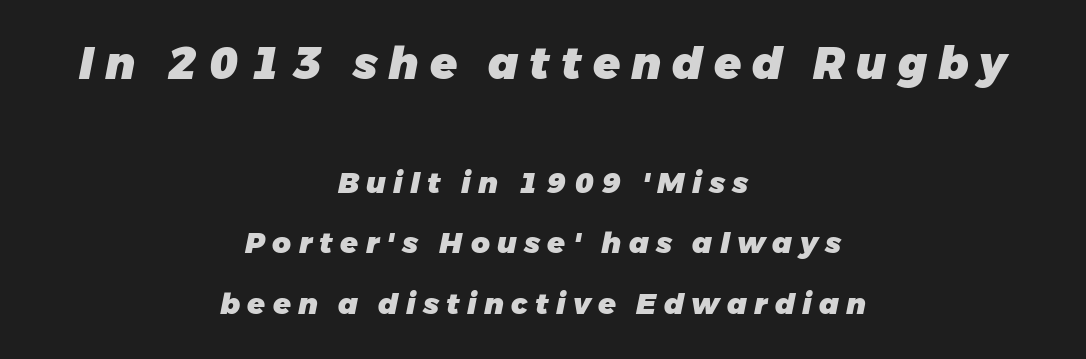
{"italic": "yes", "lean": "right", "slant_degrees": 11, "bold": "yes", "weight": "heavy", "width": "normal", "stroke_contrast": "low", "x_height": "medium", "monospaced": "no", "underline": "no", "align": "center", "line_spacing": "loose", "line_spacing_ratio": 2.1, "letter_spacing": "wide", "letter_spacing_em": 0.25, "larger_block": "first", "size_ratio": 1.52, "glyph_px": 44}
